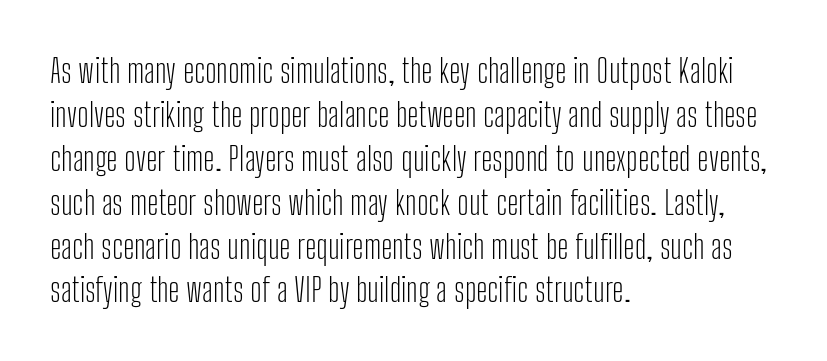
The image shows 33 px light, condensed sans-serif type, upright; set left-aligned, normal line spacing (1.33x), normal letter spacing, not underlined; low stroke contrast and a medium x-height.
